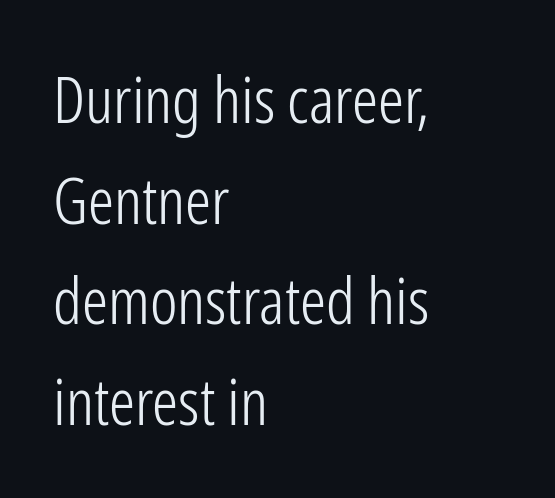
Letter spacing: default. Vertical spacing — default. Note the varied advance widths — an 'i' is clearly narrower than an 'm'. The rag falls on the right side of this text block. Weight: in the light-to-regular range. The type sits square on the baseline with zero lean.
